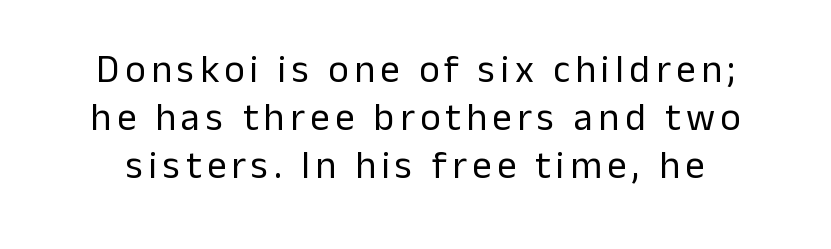
Honestly, there is no underline to notice here at all. No extra ink here — the face is not bold. To sum up the face: it is a sans, with no serifs. The lettering holds an erect, upright posture throughout.
